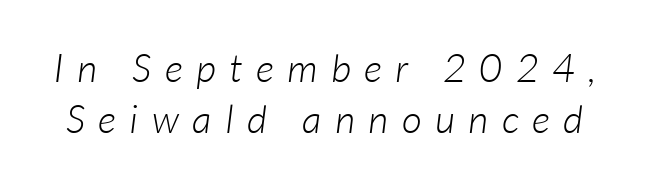
A clean baseline with only descenders dipping below it. No heavy texture on the line: the type isn't bold. The face used here is rendered with a markedly widened letterfit. Notice how the stems are inclined rather than vertical — that's the hallmark of italics.
